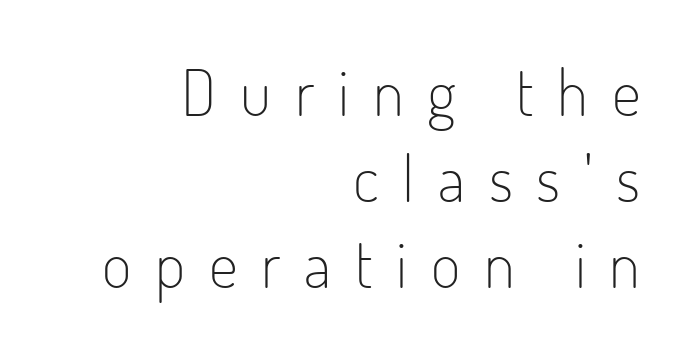
Q: Is the text bold? A: No.
Q: Is the text italic (slanted)? A: No, it is upright.
Q: Is the typeface a serif or a sans-serif typeface? A: Sans-serif.
Q: Is the text underlined? A: No.
Q: How is the paragraph aligned? A: Right-aligned.
Q: Is the spacing between letters normal or unusually wide? A: Unusually wide.
Q: Is the spacing between lines tight, normal or loose? A: Normal.
Q: Width (condensed, normal, or wide)? A: Condensed.
Q: Stroke contrast? A: Low.
Q: x-height? A: Small.
Q: Monospaced? A: No.
